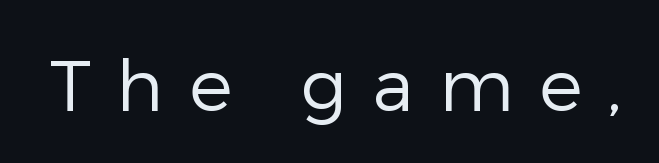
The lettering holds an erect, upright posture throughout. Does extra space separate the letters? Yes, quite a lot of it. The foot of each line stays bare and open. Vertical stems look standard width or narrower in stroke.
